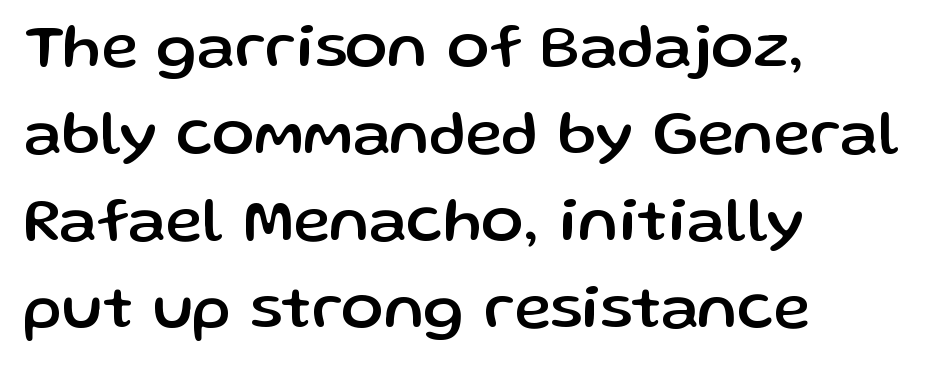
Q: Is the text italic (slanted)? A: No, it is upright.
Q: Is the typeface a serif or a sans-serif typeface? A: Sans-serif.
Q: Is the text underlined? A: No.
Q: How is the paragraph aligned? A: Left-aligned.
Q: Is the spacing between letters normal or unusually wide? A: Normal.
Q: Is the spacing between lines tight, normal or loose? A: Normal.
Q: Width (condensed, normal, or wide)? A: Normal.
Q: Stroke contrast? A: Low.
Q: x-height? A: Medium.
Q: Monospaced? A: No.
